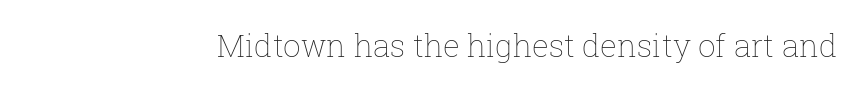
{"italic": "no", "bold": "no", "weight": "thin", "width": "normal", "stroke_contrast": "low", "x_height": "medium", "monospaced": "no", "underline": "no", "letter_spacing": "normal", "letter_spacing_em": 0.0, "glyph_px": 31}
